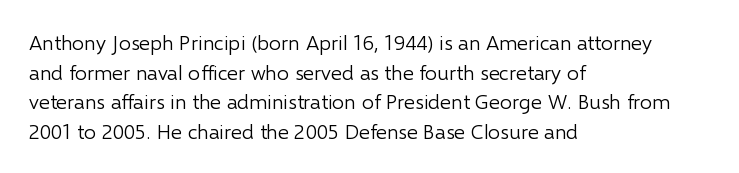
Quick note: underline off. Do the letters lean? They stand straight. The text block is weighted toward the left margin, trailing off unevenly rightward. This rendering leaves character spacing at its baseline value. Vertical spacing — default.
